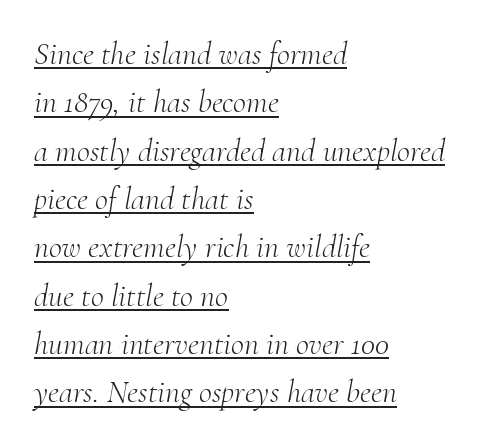
The image shows 32 px light serif type, italic (leaning right); set left-aligned, normal line spacing (1.51x), normal letter spacing, underlined; medium stroke contrast and a small x-height.
